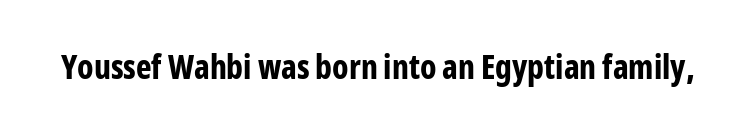
The image shows 33 px bold, condensed sans-serif type, upright; set normal letter spacing, not underlined; low stroke contrast and a medium x-height.
